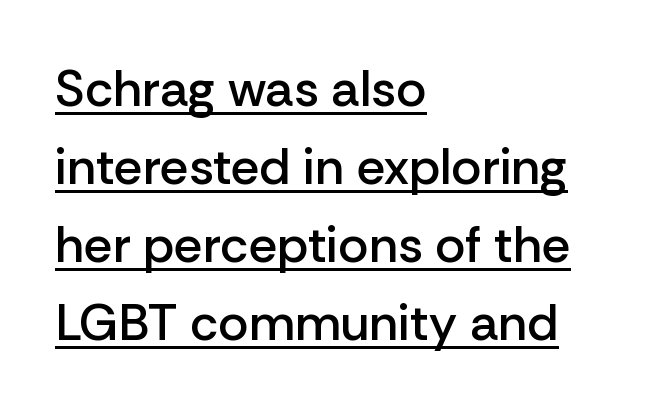
The face used here appears with an underline applied. To sum up the face: it is a sans, with no serifs. The characters look somewhat weighty, a semibold short of true bold. The lines in this sample share a left origin and differ only in where they stop.
